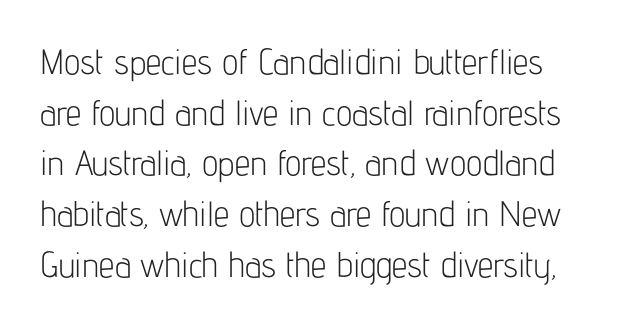
Q: Is the text bold? A: No.
Q: Is the text italic (slanted)? A: No, it is upright.
Q: Is the typeface a serif or a sans-serif typeface? A: Sans-serif.
Q: Is the text underlined? A: No.
Q: Is the spacing between letters normal or unusually wide? A: Normal.
Q: Is the spacing between lines tight, normal or loose? A: Normal.
Q: Width (condensed, normal, or wide)? A: Condensed.
Q: Stroke contrast? A: Low.
Q: x-height? A: Medium.
Q: Monospaced? A: No.
